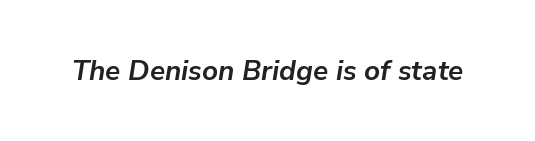
The passage shown is typed in a proportional face where columns would drift. Observe the lean: these are italic letterforms. There is no visible air inserted between adjacent glyphs. Strong, thick strokes mark this as bold type. Beneath every word, the page is bare.
